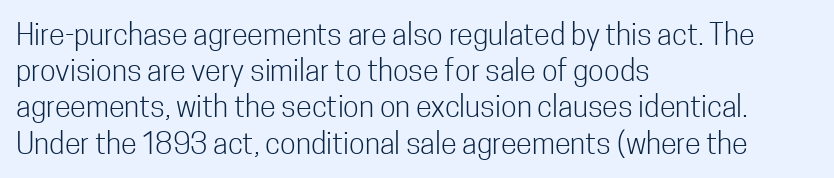
Spacing between characters is what you'd get straight out of the box. Varying glyph widths throughout — classic text-font behaviour. The space directly below the letters is spotless. Honestly, the row spacing looks completely unremarkable. Tall strokes in this sample are plumb rather than angled. Check where the strokes stop: nothing finishes them off — pure sans.
